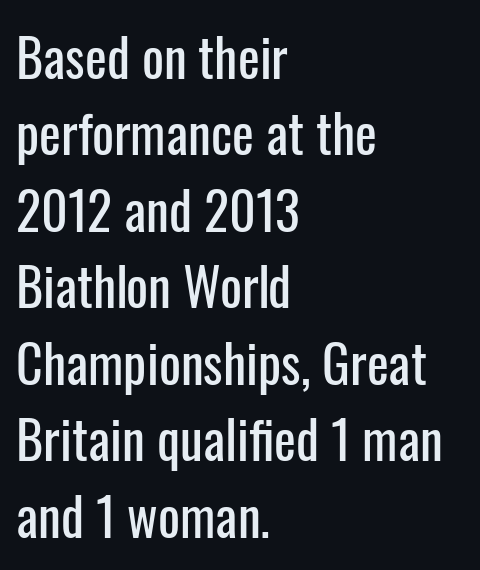
{"serif": "no", "italic": "no", "width": "condensed", "stroke_contrast": "low", "x_height": "medium", "monospaced": "no", "underline": "no", "align": "left", "line_spacing": "normal", "line_spacing_ratio": 1.47, "letter_spacing": "normal", "letter_spacing_em": 0.0, "glyph_px": 52}
